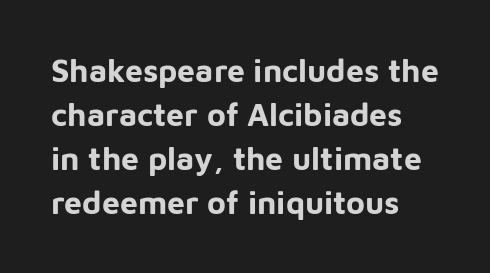
Q: Is the text bold? A: Yes.
Q: Is the text italic (slanted)? A: No, it is upright.
Q: Is the typeface a serif or a sans-serif typeface? A: Sans-serif.
Q: Is the text underlined? A: No.
Q: How is the paragraph aligned? A: Left-aligned.
Q: Is the spacing between letters normal or unusually wide? A: Normal.
Q: Is the spacing between lines tight, normal or loose? A: Normal.
Q: Width (condensed, normal, or wide)? A: Normal.
Q: Stroke contrast? A: Low.
Q: x-height? A: Medium.
Q: Monospaced? A: No.
